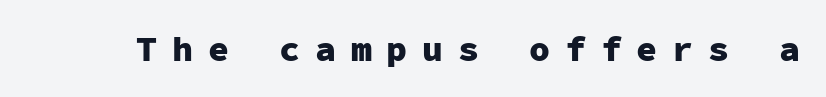
The type family on display is of the sans-serif kind. Only glyphs here, with clear space below each row. Looks like terminal output: every glyph gets an equal slot. Do the letters lean? They stand straight. You could only call the tracking loose — the letters float apart.
